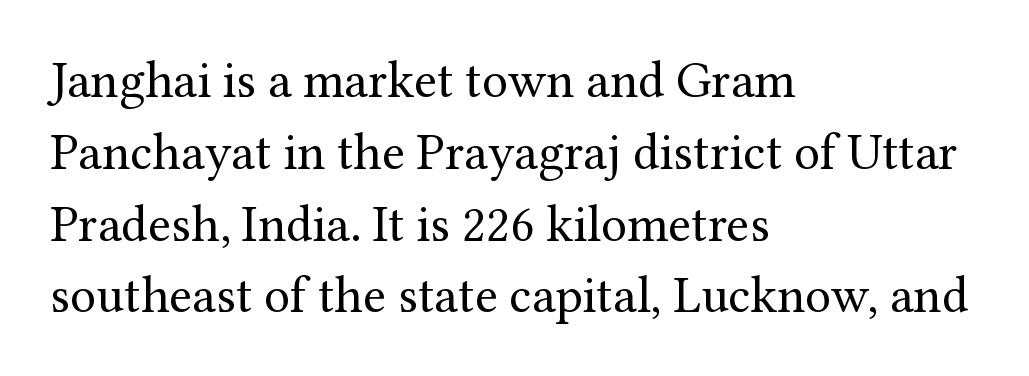
Observe the serifs anchoring each vertical stroke in this sample. What's the leading like? Ordinary, nothing unusual. Spacing verdict: proportional, widths tailored to each character. Unmarked baselines from the first word to the last. All the whitespace from short lines collects on the right.
